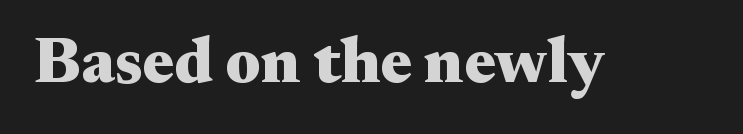
No word sits above an underline. Notice how the stems are strictly vertical — no italics here. Set as a true bold cut, around the 700 mark. Typographically, this falls in the serif category. Nothing unusual about the tracking: characters are spaced as the font intends. This sample has the flowing, uneven cadence of proportional lettering.
